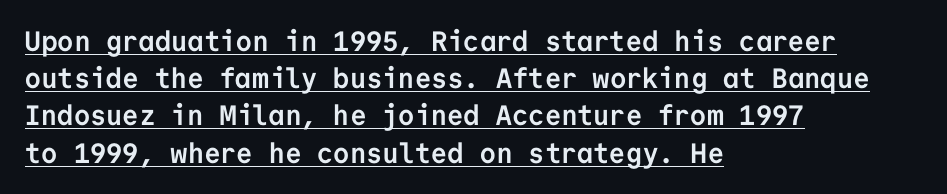
The image shows 28 px semibold sans-serif type, upright, monospaced; set left-aligned, normal line spacing (1.33x), normal letter spacing, underlined; low stroke contrast and a medium x-height.
